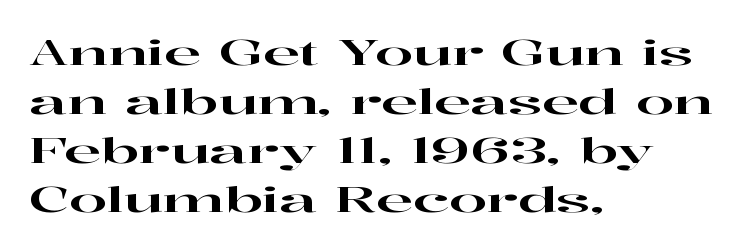
Q: Is the text italic (slanted)? A: No, it is upright.
Q: Is the typeface a serif or a sans-serif typeface? A: Serif.
Q: Is the text underlined? A: No.
Q: How is the paragraph aligned? A: Left-aligned.
Q: Is the spacing between letters normal or unusually wide? A: Normal.
Q: Is the spacing between lines tight, normal or loose? A: Normal.
Q: Width (condensed, normal, or wide)? A: Wide.
Q: Stroke contrast? A: High.
Q: x-height? A: Medium.
Q: Monospaced? A: No.
